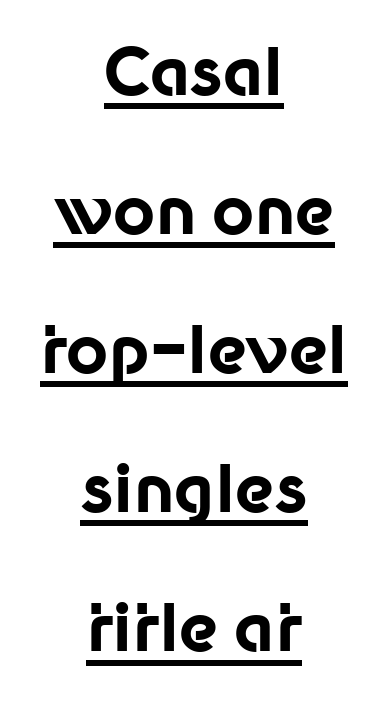
{"serif": "no", "italic": "no", "bold": "yes", "weight": "bold", "width": "normal", "stroke_contrast": "low", "x_height": "medium", "monospaced": "no", "underline": "yes", "align": "center", "line_spacing": "loose", "line_spacing_ratio": 2.14, "letter_spacing": "normal", "letter_spacing_em": 0.0, "glyph_px": 65}
